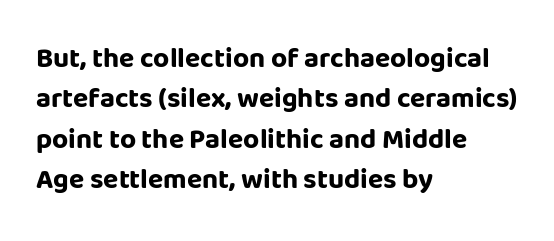
Nope, no serifs anywhere on these letters. The baseline area is clear. The passage shown is typed in a proportional face where columns would drift. Look at the stroke-to-counter ratio: heavy, a bold. Whoever set this chose a conventional vertical rhythm.
